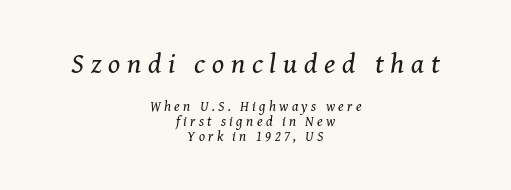
Q: Is the text bold? A: No.
Q: Is the text italic (slanted)? A: Yes, it leans right by about 8 degrees.
Q: Is the typeface a serif or a sans-serif typeface? A: Serif.
Q: Is the text underlined? A: No.
Q: How is the paragraph aligned? A: Centered.
Q: Is the spacing between letters normal or unusually wide? A: Unusually wide.
Q: Is the spacing between lines tight, normal or loose? A: Tight.
Q: Which block of text is set in a larger size, the first (top) or the second (bottom)? A: The first (top) one.
Q: Width (condensed, normal, or wide)? A: Normal.
Q: Stroke contrast? A: Medium.
Q: x-height? A: Medium.
Q: Monospaced? A: No.
